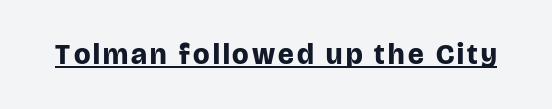
{"serif": "no", "italic": "no", "bold": "yes", "weight": "bold", "width": "normal", "stroke_contrast": "low", "x_height": "large", "monospaced": "no", "underline": "yes", "glyph_px": 29}
